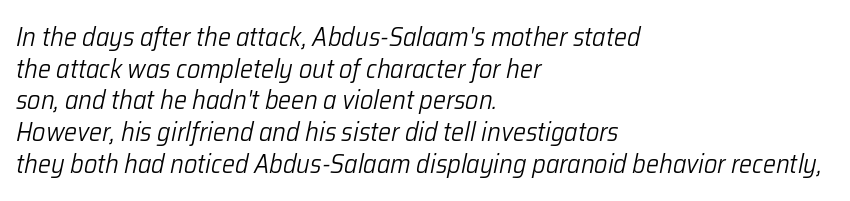
The image shows 26 px text type, italic (leaning right); set left-aligned, line spacing 1.22x, normal letter spacing, not underlined.
